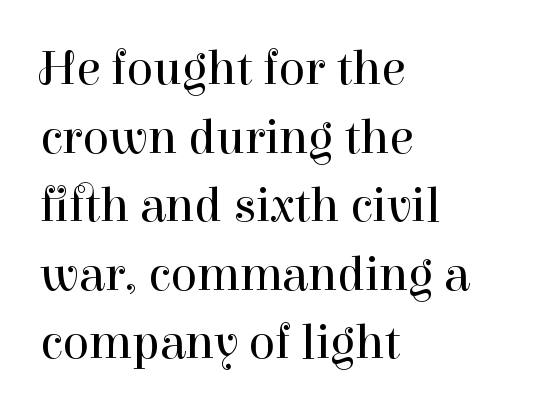
{"serif": "yes", "italic": "no", "bold": "no", "weight": "regular", "width": "normal", "stroke_contrast": "high", "x_height": "medium", "monospaced": "no", "underline": "no", "align": "left", "line_spacing": "normal", "line_spacing_ratio": 1.4, "letter_spacing": "normal", "letter_spacing_em": 0.0, "glyph_px": 49}
